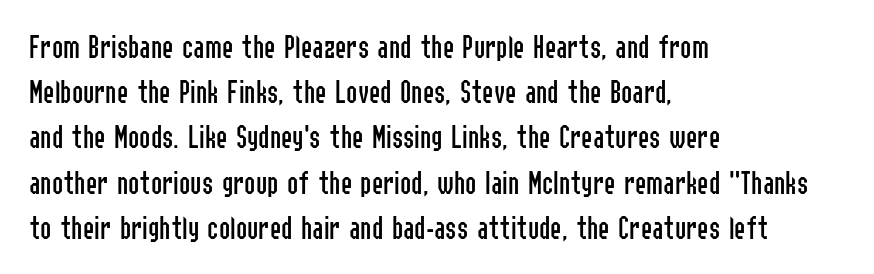
{"serif": "no", "italic": "no", "bold": "no", "weight": "regular", "width": "condensed", "stroke_contrast": "low", "x_height": "medium", "monospaced": "no", "underline": "no", "align": "left", "line_spacing": "normal", "line_spacing_ratio": 1.33, "letter_spacing": "normal", "letter_spacing_em": 0.0, "glyph_px": 34}
